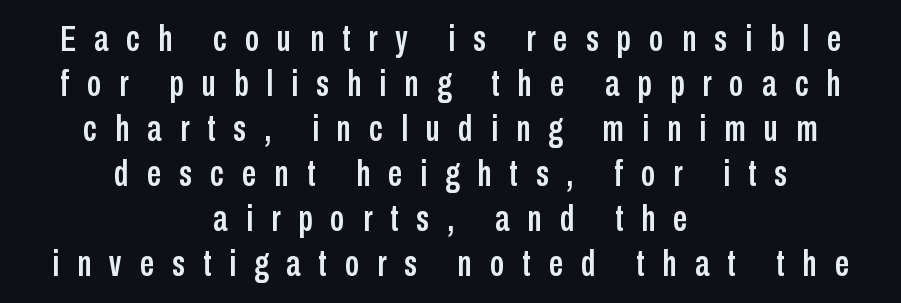
Examine the stroke ends and you'll find no serifs. Looks like regular typesetting: each glyph gets only the width it needs. Students, observe: this is what conventionally led text looks like. The tracking jumps out immediately: characters are airy and widely separated. Any mark beneath the type? The region is blank.
